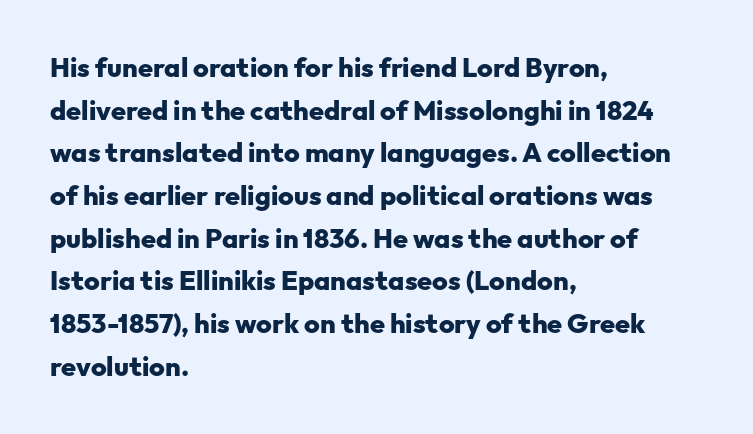
Q: Is the text bold? A: Yes.
Q: Is the text italic (slanted)? A: No, it is upright.
Q: Is the text underlined? A: No.
Q: How is the paragraph aligned? A: Left-aligned.
Q: Is the spacing between letters normal or unusually wide? A: Normal.
Q: Is the spacing between lines tight, normal or loose? A: Normal.
